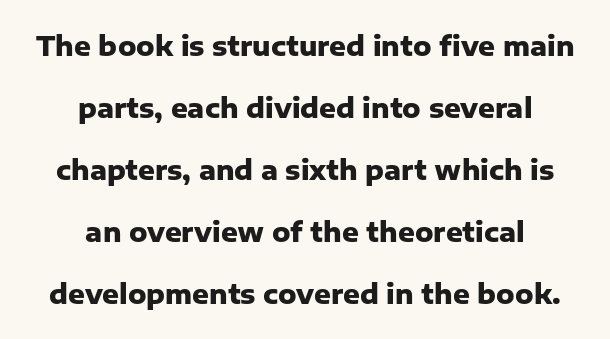
What's the leading like? Stretched, with rows far apart. A typesetter would call this zero additional tracking. The letters stand upright; this is a roman face. Alignment: centered. The typesetting leans heavy: a genuine bold.
